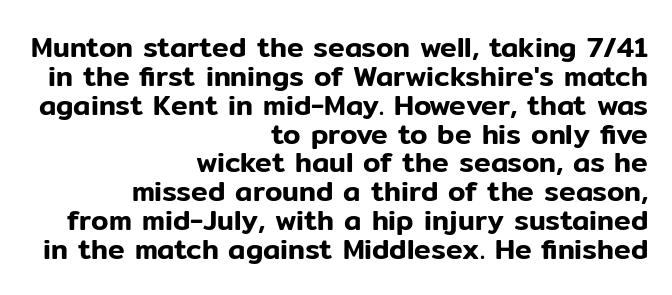
{"serif": "no", "italic": "no", "width": "normal", "stroke_contrast": "low", "x_height": "medium", "monospaced": "no", "underline": "no", "align": "right", "line_spacing": "tight", "line_spacing_ratio": 1.03, "letter_spacing": "normal", "letter_spacing_em": 0.0, "glyph_px": 28}
